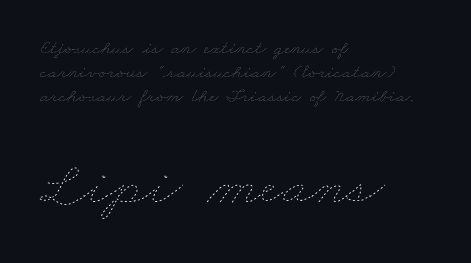
The image shows 61 px thin, wide type; set left-aligned, line spacing 1.2x, normal letter spacing, not underlined; the second (bottom) block is 3.05x larger; low stroke contrast and a small x-height.
